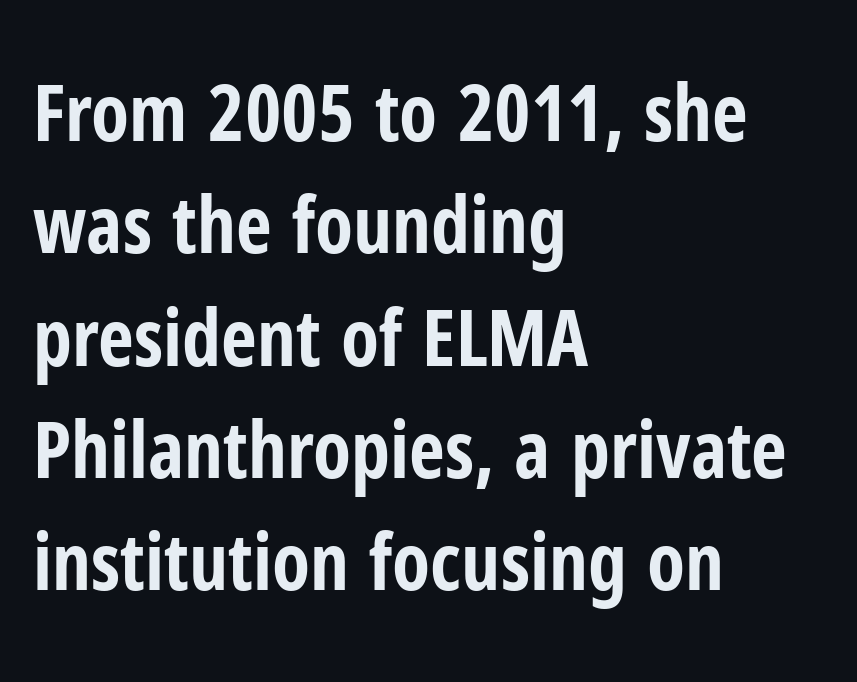
The image shows 78 px bold, condensed sans-serif type, upright; set left-aligned, normal line spacing (1.44x), normal letter spacing, not underlined; low stroke contrast and a medium x-height.
